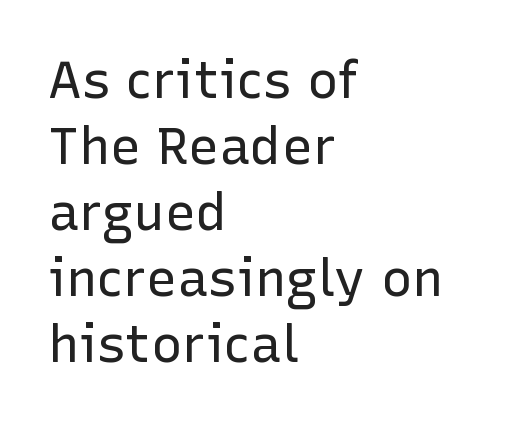
{"serif": "no", "italic": "no", "bold": "no", "weight": "regular", "width": "normal", "stroke_contrast": "low", "x_height": "medium", "monospaced": "no", "underline": "no", "align": "left", "line_spacing": "normal", "line_spacing_ratio": 1.27, "letter_spacing": "normal", "letter_spacing_em": 0.0, "glyph_px": 52}
